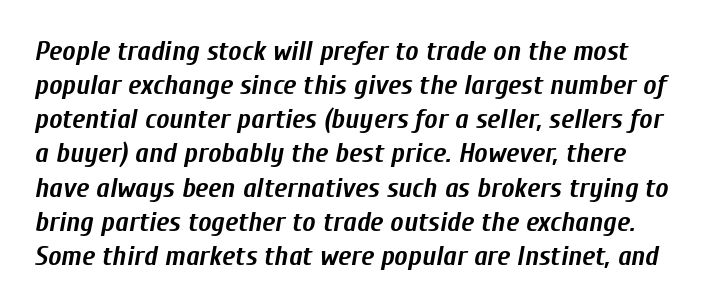
{"italic": "yes", "lean": "right", "slant_degrees": 10, "bold": "yes", "weight": "semibold", "width": "condensed", "stroke_contrast": "low", "x_height": "medium", "monospaced": "no", "underline": "no", "line_spacing_ratio": 1.22, "letter_spacing": "normal", "letter_spacing_em": 0.0, "glyph_px": 28}
